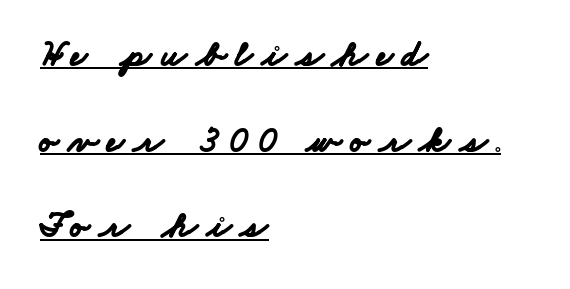
Q: Is the text bold? A: Yes.
Q: Is the typeface a serif or a sans-serif typeface? A: Sans-serif.
Q: Is the text underlined? A: Yes.
Q: How is the paragraph aligned? A: Left-aligned.
Q: Is the spacing between letters normal or unusually wide? A: Unusually wide.
Q: Is the spacing between lines tight, normal or loose? A: Loose.
Q: Width (condensed, normal, or wide)? A: Wide.
Q: Stroke contrast? A: Low.
Q: x-height? A: Small.
Q: Monospaced? A: No.
